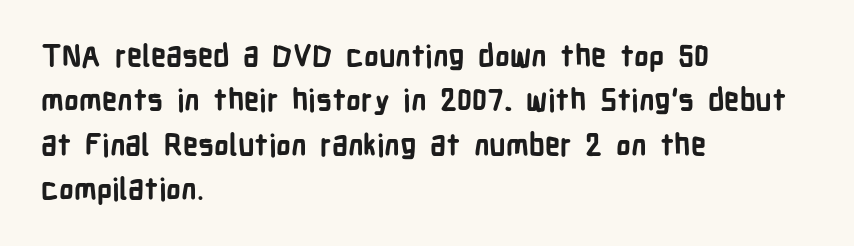
The image shows 30 px bold, condensed sans-serif type, upright; set left-aligned, normal line spacing (1.48x), normal letter spacing, not underlined; low stroke contrast and a medium x-height.
